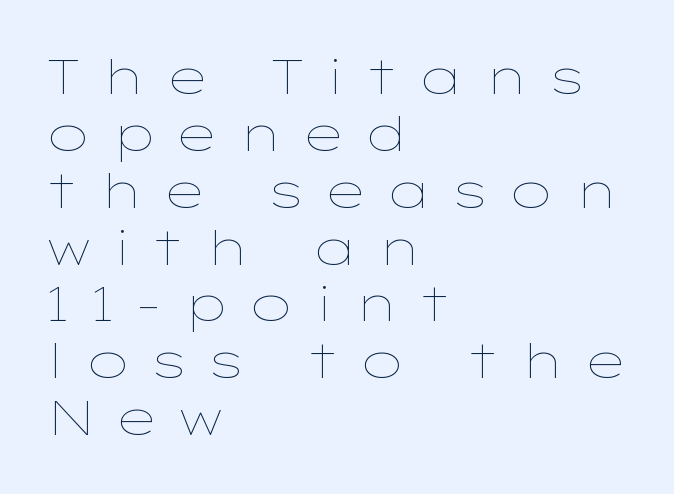
Q: Is the text bold? A: No.
Q: Is the text italic (slanted)? A: No, it is upright.
Q: Is the text underlined? A: No.
Q: How is the paragraph aligned? A: Left-aligned.
Q: Is the spacing between letters normal or unusually wide? A: Unusually wide.
Q: Width (condensed, normal, or wide)? A: Wide.
Q: Stroke contrast? A: Low.
Q: x-height? A: Medium.
Q: Monospaced? A: No.
